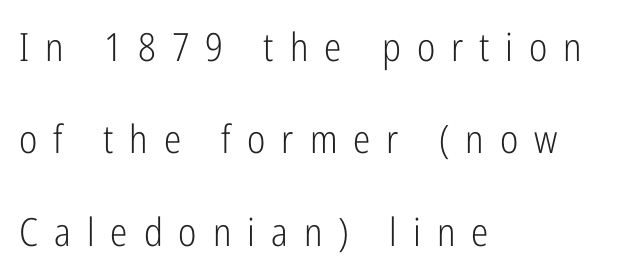
{"serif": "no", "italic": "no", "bold": "no", "weight": "light", "width": "condensed", "stroke_contrast": "low", "x_height": "medium", "monospaced": "no", "underline": "no", "align": "left", "line_spacing": "loose", "line_spacing_ratio": 2.37, "letter_spacing": "wide", "letter_spacing_em": 0.41, "glyph_px": 39}
